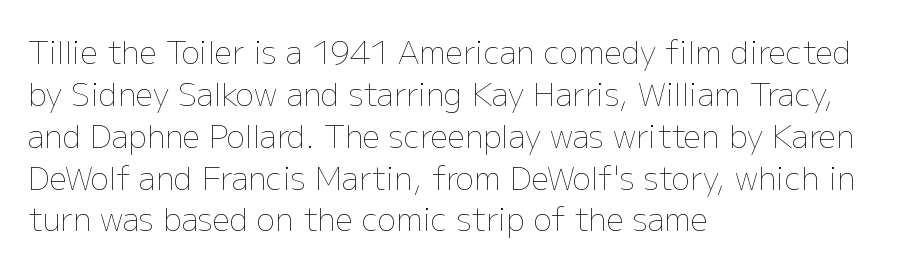
The image shows 31 px thin type, upright; set left-aligned, normal line spacing (1.35x), normal letter spacing, not underlined; low stroke contrast and a medium x-height.
